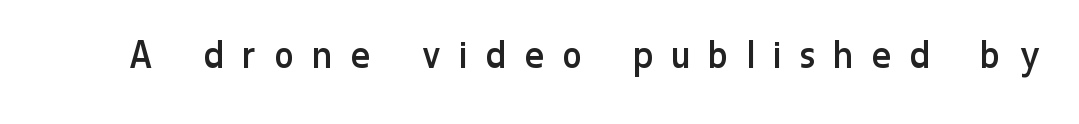
{"serif": "no", "italic": "no", "bold": "no", "weight": "regular", "width": "condensed", "stroke_contrast": "low", "x_height": "medium", "monospaced": "no", "underline": "no", "letter_spacing": "wide", "letter_spacing_em": 0.48, "glyph_px": 43}
